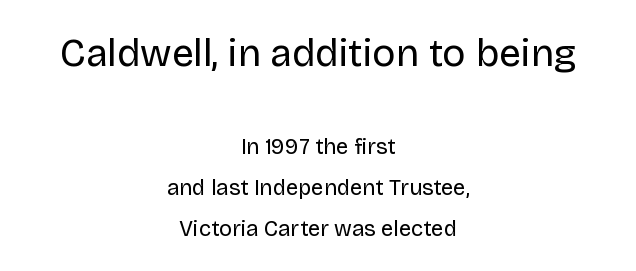
Quick note: not italic, upright. Standard letterfit; no display-style spreading of the glyphs. Weight: in the light-to-regular range. Font category for this specimen: sans-serif. The glyphs are unaccompanied by any horizontal stroke below them. Here the designer chose a conventional face with non-uniform glyph widths.
